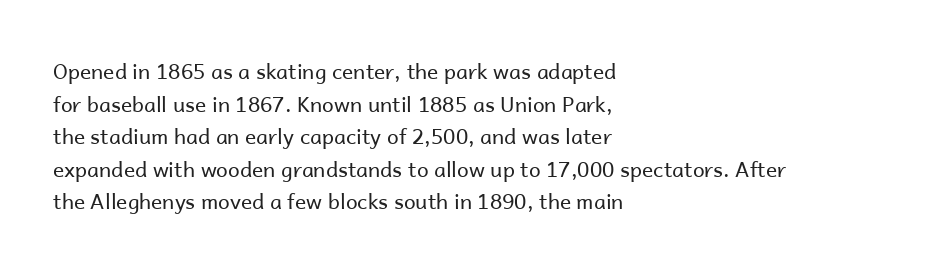
The image shows 21 px text type, upright; set left-aligned, normal line spacing (1.55x), normal letter spacing, not underlined.
